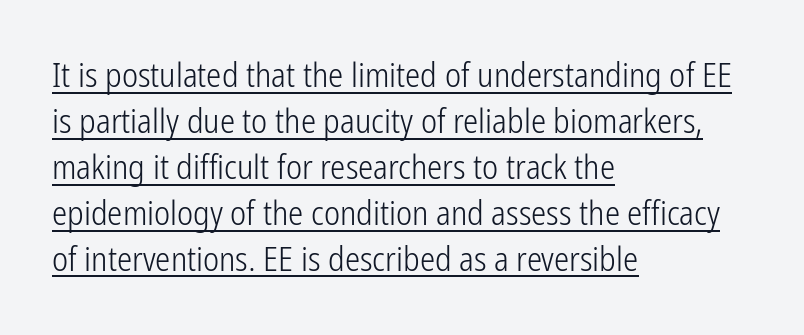
The image shows 34 px light, condensed sans-serif type, upright; set left-aligned, normal line spacing (1.35x), normal letter spacing, underlined; low stroke contrast and a medium x-height.
